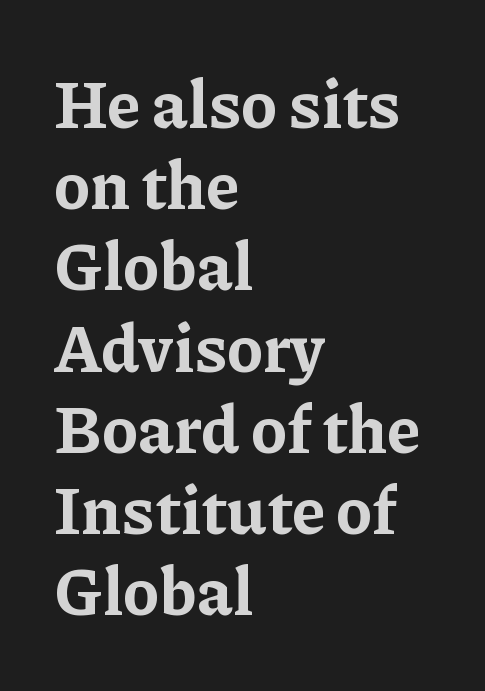
The image shows 66 px bold serif type, upright; set left-aligned, line spacing 1.23x, normal letter spacing, not underlined; low stroke contrast and a medium x-height.
